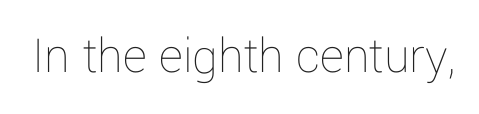
The image shows 52 px thin type, upright; set normal letter spacing, not underlined; low stroke contrast and a medium x-height.
